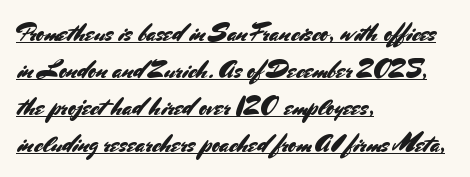
The image shows 24 px text type; set left-aligned, normal line spacing (1.54x), normal letter spacing, underlined.
